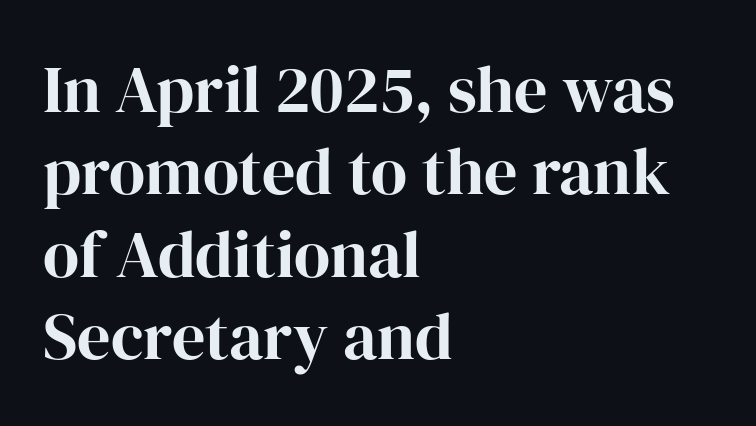
{"serif": "yes", "italic": "no", "bold": "yes", "weight": "bold", "width": "normal", "stroke_contrast": "high", "x_height": "medium", "monospaced": "no", "underline": "no", "align": "left", "line_spacing": "normal", "line_spacing_ratio": 1.25, "letter_spacing": "normal", "letter_spacing_em": 0.0, "glyph_px": 66}
